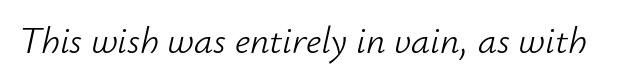
{"italic": "yes", "lean": "right", "slant_degrees": 12, "bold": "no", "weight": "light", "width": "normal", "stroke_contrast": "low", "x_height": "small", "monospaced": "no", "underline": "no", "letter_spacing": "normal", "letter_spacing_em": 0.0, "glyph_px": 38}
